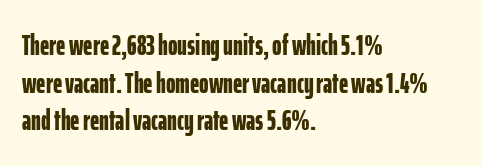
Unlike a traditional serif, this face leaves its strokes unadorned. Each letter keeps its own natural width here, so spacing adapts to shape. Nothing unusual about the tracking: characters are spaced as the font intends. The gap between lines stays unmarked. Every character sits straight up, as roman type does. Visually the block forms a straight wall on the left and a jagged coastline on the right.
